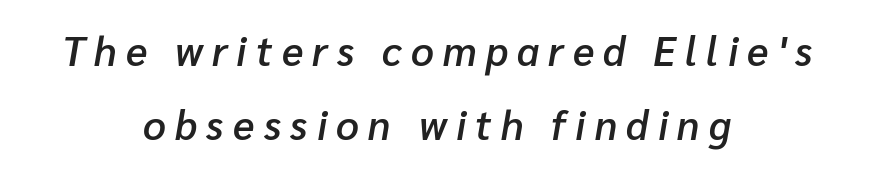
Visually the block forms a symmetrical silhouette, jagged on both flanks. The font's italic variant was chosen for this text. Do the characters align in a grid? No, the font is proportional. Glyph-to-glyph distance is far greater than everyday printed text. Each glyph is drawn with semibold strokes, heavier than normal yet not fully bold.
